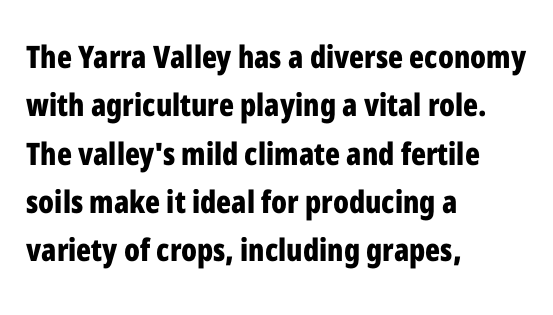
The image shows 31 px bold, condensed sans-serif type, upright; set left-aligned, normal line spacing (1.56x), normal letter spacing, not underlined; low stroke contrast and a medium x-height.
